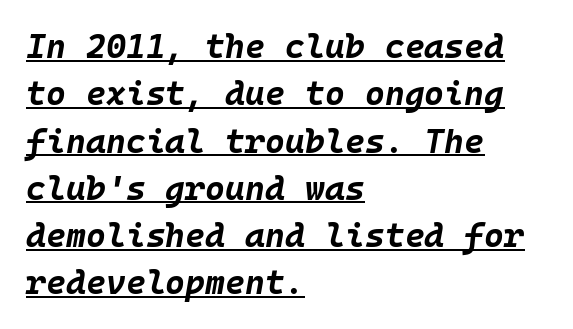
{"italic": "yes", "lean": "right", "slant_degrees": 10, "bold": "yes", "weight": "bold", "width": "normal", "stroke_contrast": "low", "x_height": "large", "monospaced": "yes", "underline": "yes", "align": "left", "line_spacing": "normal", "line_spacing_ratio": 1.39, "letter_spacing": "normal", "letter_spacing_em": 0.0, "glyph_px": 34}
